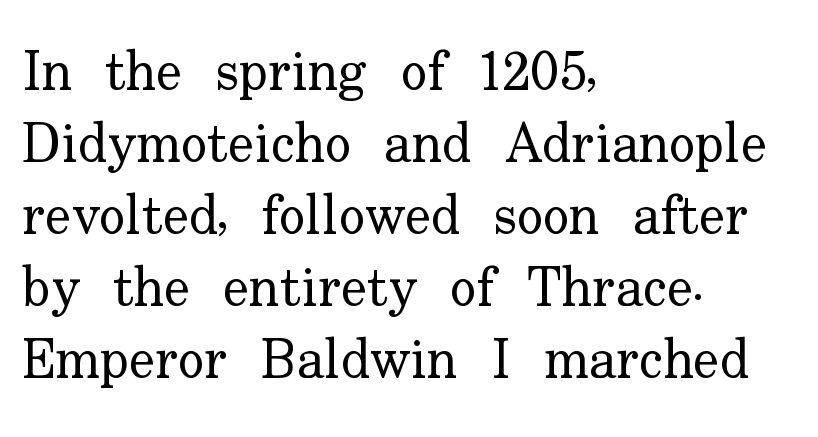
{"serif": "yes", "italic": "no", "bold": "no", "weight": "regular", "width": "normal", "stroke_contrast": "low", "x_height": "small", "monospaced": "no", "underline": "no", "align": "left", "line_spacing": "normal", "line_spacing_ratio": 1.31, "letter_spacing": "normal", "letter_spacing_em": 0.0, "glyph_px": 55}
